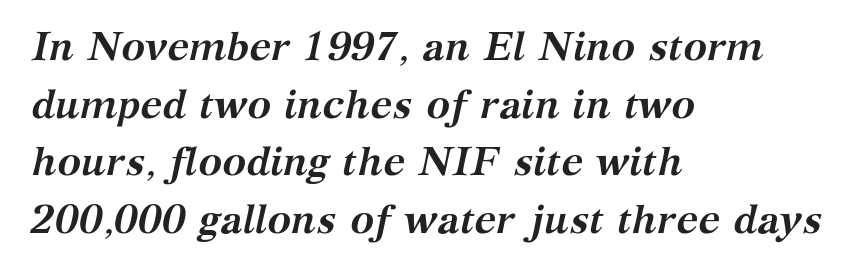
Spacing verdict: proportional, widths tailored to each character. Notice how the stems are inclined rather than vertical — that's the hallmark of italics. Tracking value appears to be zero — textbook default spacing. The lines are quadded left.
